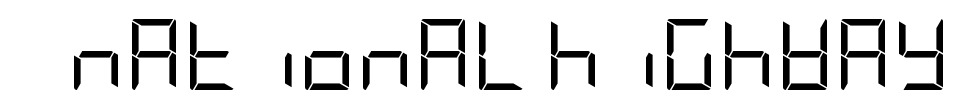
{"serif": "no", "italic": "no", "bold": "no", "weight": "regular", "width": "condensed", "stroke_contrast": "low", "x_height": "large", "underline": "no", "letter_spacing": "normal", "letter_spacing_em": 0.0, "glyph_px": 71}
